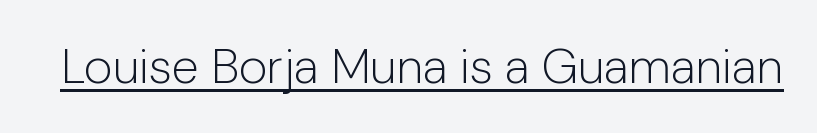
Q: Is the text bold? A: No.
Q: Is the text italic (slanted)? A: No, it is upright.
Q: Is the typeface a serif or a sans-serif typeface? A: Sans-serif.
Q: Is the text underlined? A: Yes.
Q: Is the spacing between letters normal or unusually wide? A: Normal.
Q: Width (condensed, normal, or wide)? A: Normal.
Q: Stroke contrast? A: Low.
Q: x-height? A: Medium.
Q: Monospaced? A: No.
